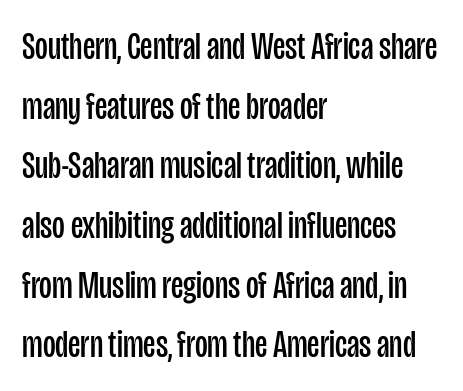
{"serif": "no", "italic": "no", "bold": "no", "weight": "regular", "width": "condensed", "stroke_contrast": "low", "x_height": "large", "monospaced": "no", "underline": "no", "align": "left", "line_spacing": "normal", "line_spacing_ratio": 1.53, "letter_spacing": "normal", "letter_spacing_em": 0.0, "glyph_px": 39}
